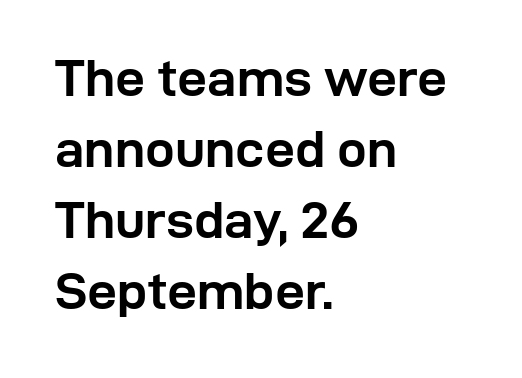
{"serif": "no", "italic": "no", "bold": "yes", "weight": "semibold", "width": "normal", "stroke_contrast": "low", "x_height": "medium", "monospaced": "no", "underline": "no", "align": "left", "line_spacing": "normal", "line_spacing_ratio": 1.34, "letter_spacing": "normal", "letter_spacing_em": 0.0, "glyph_px": 53}
